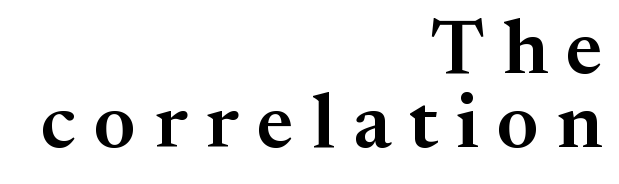
Each letter keeps its own natural width here, so spacing adapts to shape. Underline: absent. The gaps between neighbouring characters are conspicuously large. The type family on display is of the serif kind. A roman cut, with each character standing at attention.
